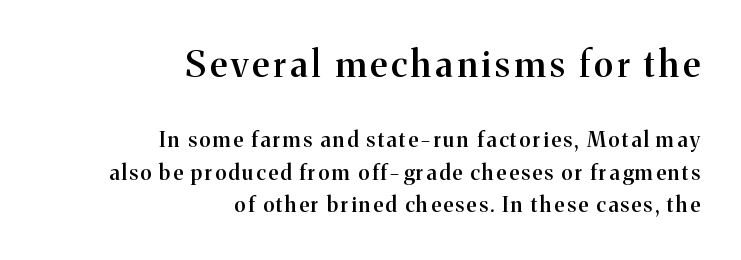
Q: Is the text bold? A: Semi-bold.
Q: Is the text italic (slanted)? A: No, it is upright.
Q: Is the typeface a serif or a sans-serif typeface? A: Serif.
Q: Is the text underlined? A: No.
Q: How is the paragraph aligned? A: Right-aligned.
Q: Is the spacing between lines tight, normal or loose? A: Normal.
Q: Which block of text is set in a larger size, the first (top) or the second (bottom)? A: The first (top) one.
Q: Width (condensed, normal, or wide)? A: Normal.
Q: Stroke contrast? A: Medium.
Q: x-height? A: Medium.
Q: Monospaced? A: No.
